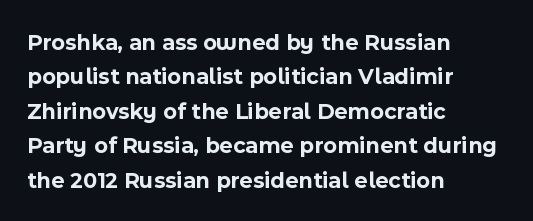
{"italic": "no", "bold": "yes", "underline": "no", "align": "left", "line_spacing": "normal", "line_spacing_ratio": 1.5, "letter_spacing": "normal", "letter_spacing_em": 0.0, "glyph_px": 23}
